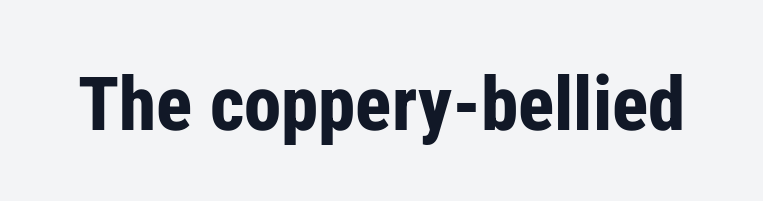
Q: Is the text bold? A: Yes.
Q: Is the text italic (slanted)? A: No, it is upright.
Q: Is the typeface a serif or a sans-serif typeface? A: Sans-serif.
Q: Is the text underlined? A: No.
Q: Is the spacing between letters normal or unusually wide? A: Normal.
Q: Width (condensed, normal, or wide)? A: Condensed.
Q: Stroke contrast? A: Low.
Q: x-height? A: Medium.
Q: Monospaced? A: No.
